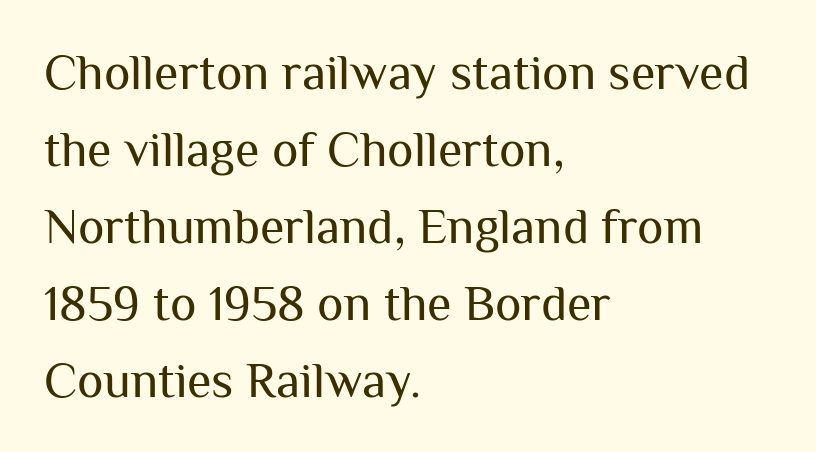
The image shows 50 px regular-weight sans-serif type, upright; set left-aligned, normal line spacing (1.54x), normal letter spacing, not underlined; medium stroke contrast and a medium x-height.
